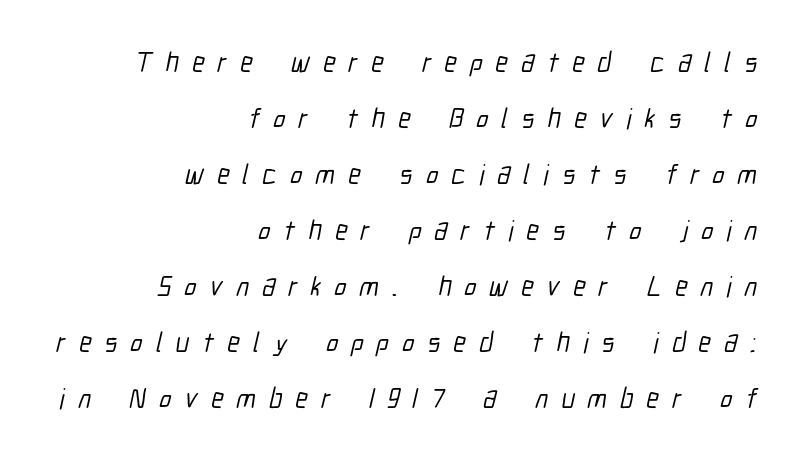
Q: Is the typeface a serif or a sans-serif typeface? A: Sans-serif.
Q: Is the text underlined? A: No.
Q: How is the paragraph aligned? A: Right-aligned.
Q: Is the spacing between letters normal or unusually wide? A: Unusually wide.
Q: Is the spacing between lines tight, normal or loose? A: Loose.
Q: Width (condensed, normal, or wide)? A: Condensed.
Q: Stroke contrast? A: Low.
Q: x-height? A: Medium.
Q: Monospaced? A: No.
